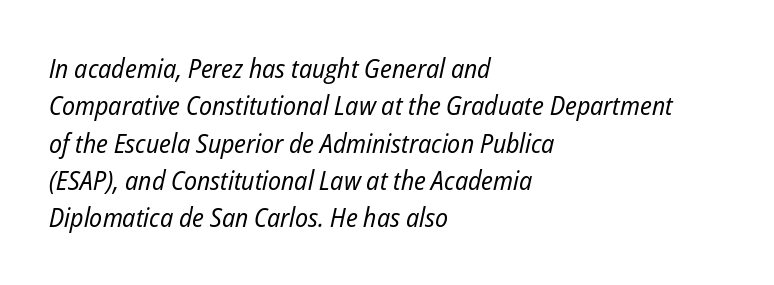
The image shows 27 px text type, italic (leaning right); set left-aligned, normal line spacing (1.38x), normal letter spacing, not underlined.
